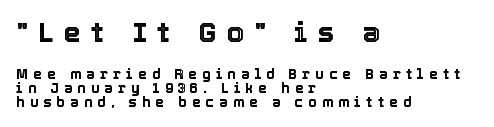
Q: Is the text italic (slanted)? A: No, it is upright.
Q: Is the text underlined? A: No.
Q: How is the paragraph aligned? A: Left-aligned.
Q: Is the spacing between letters normal or unusually wide? A: Unusually wide.
Q: Is the spacing between lines tight, normal or loose? A: Tight.
Q: Which block of text is set in a larger size, the first (top) or the second (bottom)? A: The first (top) one.
Q: Width (condensed, normal, or wide)? A: Normal.
Q: x-height? A: Medium.
Q: Monospaced? A: No.
